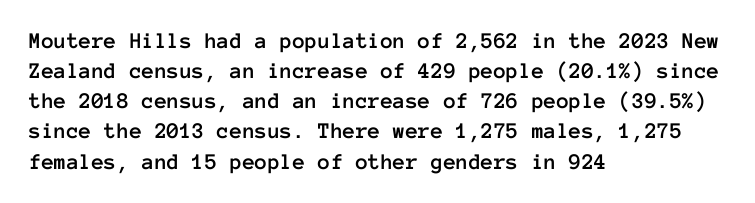
{"italic": "no", "underline": "no", "align": "left", "line_spacing": "normal", "line_spacing_ratio": 1.31, "letter_spacing": "normal", "letter_spacing_em": 0.0, "glyph_px": 23}
